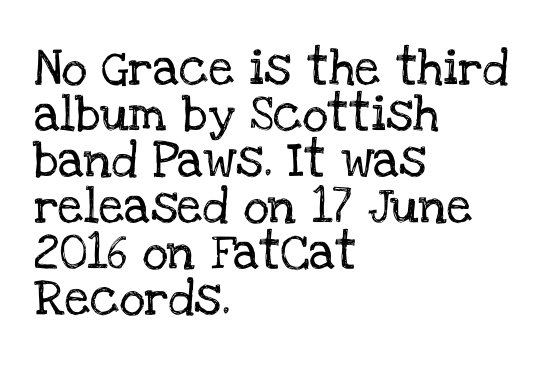
The image shows 36 px serif type, upright; set left-aligned, normal line spacing (1.28x), normal letter spacing, not underlined; low stroke contrast and a large x-height.
